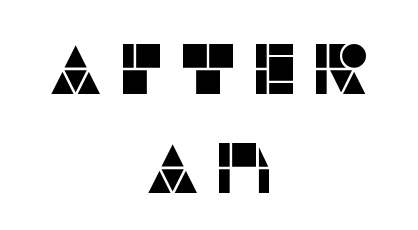
This sample uses a sans-serif face. Bare-footed words on every line. Looks like regular typesetting: each glyph gets only the width it needs. The rag falls on both sides of this text block equally. Baseline-to-baseline distance is the conventional proportion of letter height. Quick note: not italic, upright.
